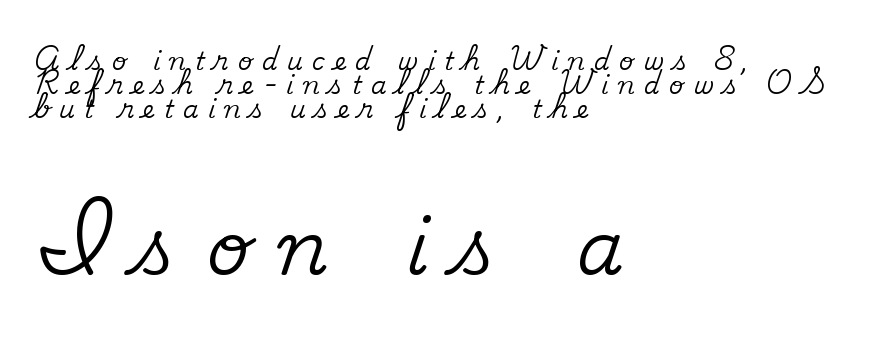
{"width": "normal", "stroke_contrast": "medium", "x_height": "small", "monospaced": "no", "underline": "no", "align": "left", "line_spacing": "tight", "line_spacing_ratio": 0.96, "letter_spacing": "wide", "letter_spacing_em": 0.37, "larger_block": "second", "size_ratio": 3.0, "glyph_px": 75}
